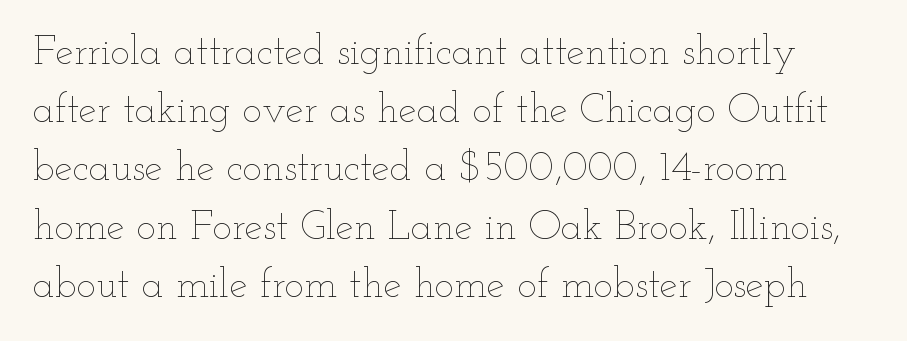
{"italic": "no", "bold": "no", "weight": "thin", "width": "wide", "stroke_contrast": "low", "x_height": "small", "monospaced": "no", "underline": "no", "align": "left", "line_spacing": "normal", "line_spacing_ratio": 1.42, "letter_spacing": "normal", "letter_spacing_em": 0.0, "glyph_px": 41}
